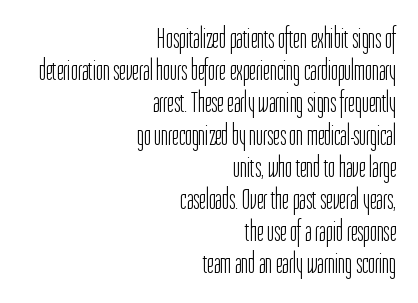
Q: Is the text bold? A: No.
Q: Is the text italic (slanted)? A: No, it is upright.
Q: Is the typeface a serif or a sans-serif typeface? A: Sans-serif.
Q: Is the text underlined? A: No.
Q: How is the paragraph aligned? A: Right-aligned.
Q: Is the spacing between letters normal or unusually wide? A: Normal.
Q: Is the spacing between lines tight, normal or loose? A: Tight.
Q: Width (condensed, normal, or wide)? A: Condensed.
Q: Stroke contrast? A: Low.
Q: x-height? A: Medium.
Q: Monospaced? A: No.
